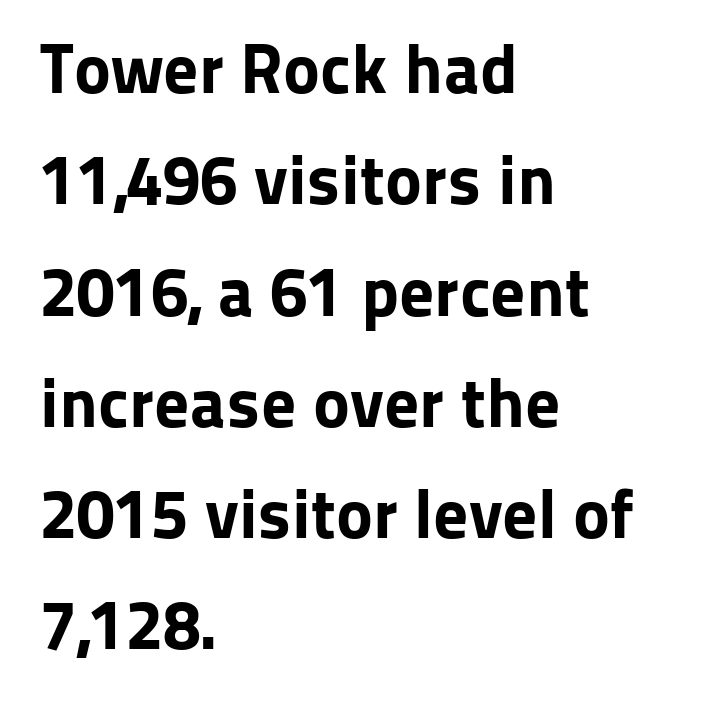
Q: Is the text bold? A: Yes.
Q: Is the text italic (slanted)? A: No, it is upright.
Q: Is the typeface a serif or a sans-serif typeface? A: Sans-serif.
Q: Is the text underlined? A: No.
Q: How is the paragraph aligned? A: Left-aligned.
Q: Is the spacing between letters normal or unusually wide? A: Normal.
Q: Is the spacing between lines tight, normal or loose? A: Normal.
Q: Width (condensed, normal, or wide)? A: Normal.
Q: Stroke contrast? A: Low.
Q: x-height? A: Medium.
Q: Monospaced? A: No.
